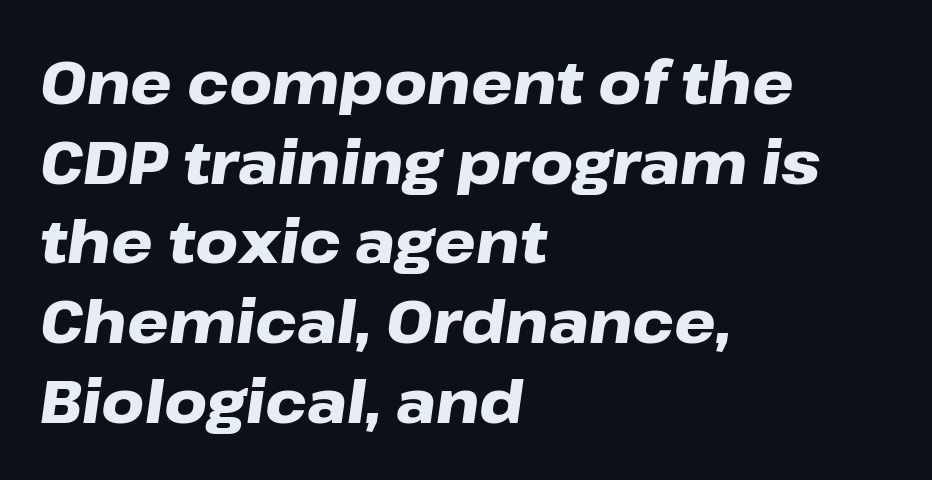
{"italic": "yes", "lean": "right", "slant_degrees": 8, "bold": "yes", "weight": "heavy", "width": "wide", "stroke_contrast": "low", "x_height": "medium", "monospaced": "no", "underline": "no", "align": "left", "line_spacing": "normal", "line_spacing_ratio": 1.35, "letter_spacing": "normal", "letter_spacing_em": 0.0, "glyph_px": 59}
